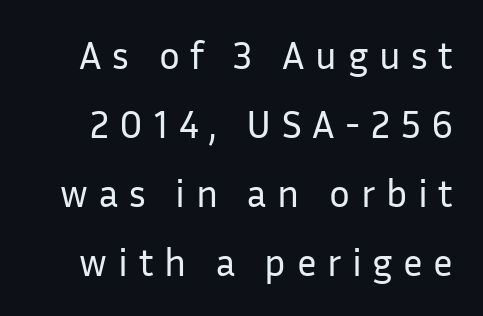
{"serif": "no", "italic": "no", "bold": "no", "weight": "regular", "width": "normal", "stroke_contrast": "low", "x_height": "medium", "monospaced": "no", "underline": "no", "line_spacing_ratio": 1.77, "letter_spacing": "wide", "letter_spacing_em": 0.27, "glyph_px": 39}
